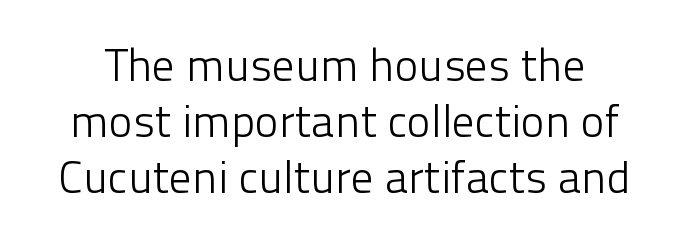
{"serif": "no", "italic": "no", "bold": "no", "weight": "light", "width": "normal", "stroke_contrast": "low", "x_height": "medium", "monospaced": "no", "underline": "no", "line_spacing_ratio": 1.24, "letter_spacing": "normal", "letter_spacing_em": 0.0, "glyph_px": 45}
